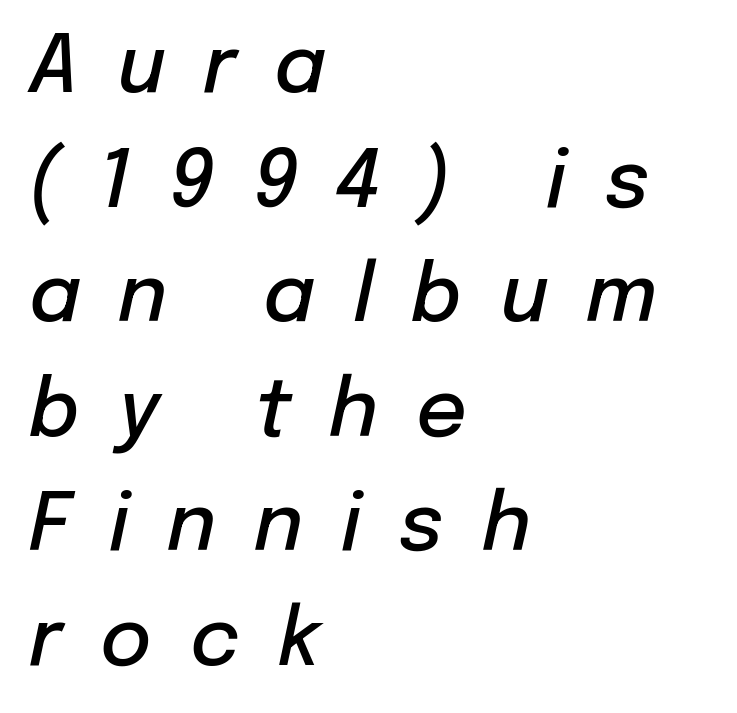
The gap between lines stays unmarked. Reading down the column, the eye jumps a familiar distance to each next line. The lines are quadded left. The typography opts for an oblique posture over an upright one. Stems and bowls a touch heavier than normal — semibold.
